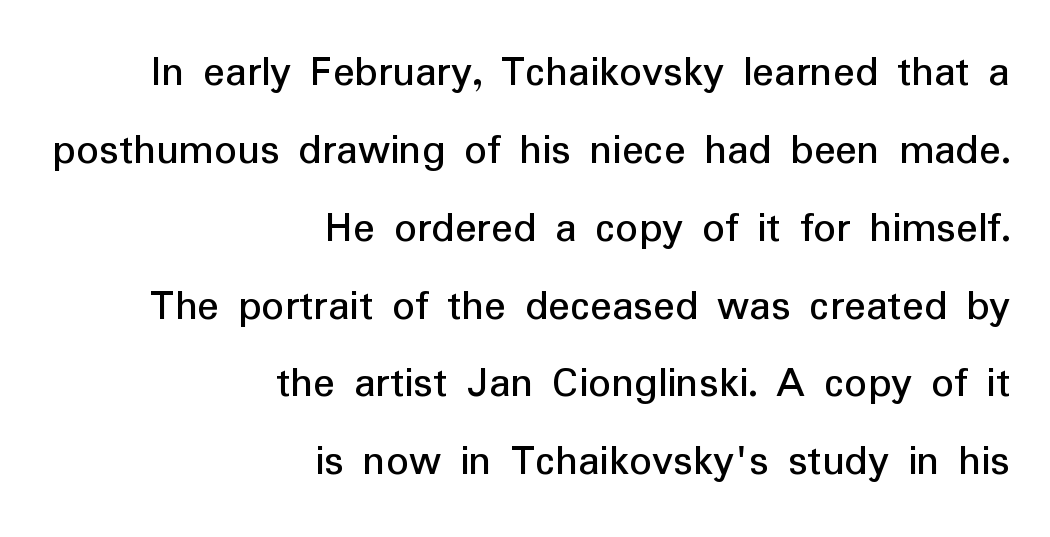
The image shows 45 px sans-serif type, upright; set right-aligned, line spacing 1.73x, normal letter spacing, not underlined; low stroke contrast and a medium x-height.
